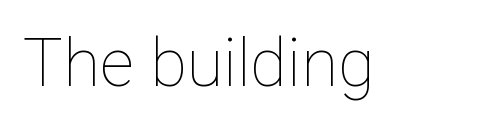
The image shows 67 px thin type, upright; set normal letter spacing, not underlined; low stroke contrast and a medium x-height.
